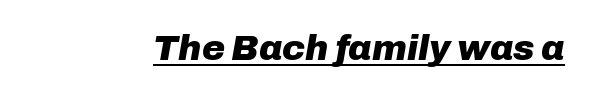
{"italic": "yes", "lean": "right", "slant_degrees": 10, "bold": "yes", "weight": "heavy", "width": "normal", "stroke_contrast": "low", "x_height": "medium", "monospaced": "no", "underline": "yes", "letter_spacing": "normal", "letter_spacing_em": 0.0, "glyph_px": 35}
